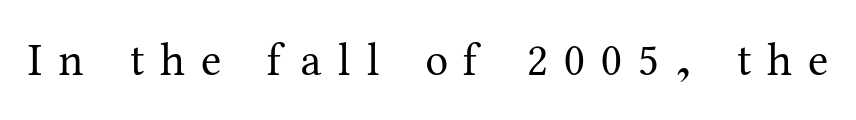
Q: Is the text bold? A: No.
Q: Is the text italic (slanted)? A: No, it is upright.
Q: Is the typeface a serif or a sans-serif typeface? A: Serif.
Q: Is the text underlined? A: No.
Q: Is the spacing between letters normal or unusually wide? A: Unusually wide.
Q: Width (condensed, normal, or wide)? A: Normal.
Q: Stroke contrast? A: Medium.
Q: x-height? A: Medium.
Q: Monospaced? A: No.
